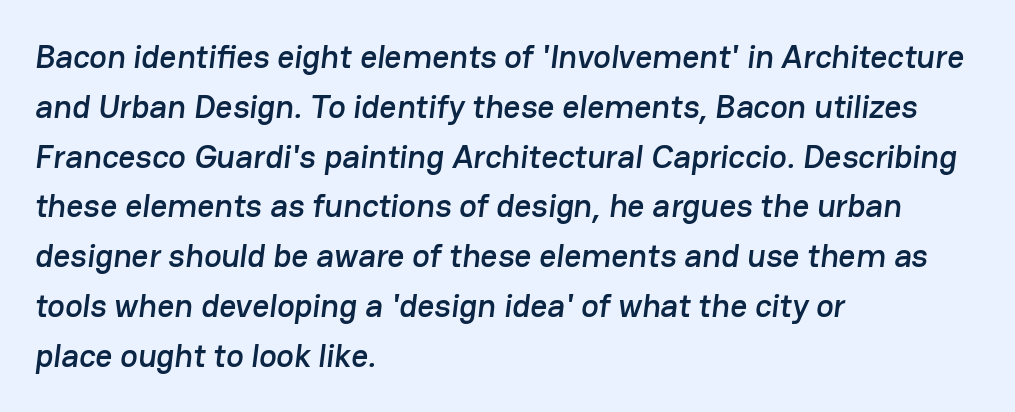
Q: Is the typeface a serif or a sans-serif typeface? A: Sans-serif.
Q: Is the text underlined? A: No.
Q: How is the paragraph aligned? A: Left-aligned.
Q: Is the spacing between letters normal or unusually wide? A: Normal.
Q: Is the spacing between lines tight, normal or loose? A: Normal.
Q: Width (condensed, normal, or wide)? A: Normal.
Q: Stroke contrast? A: Low.
Q: x-height? A: Medium.
Q: Monospaced? A: No.
